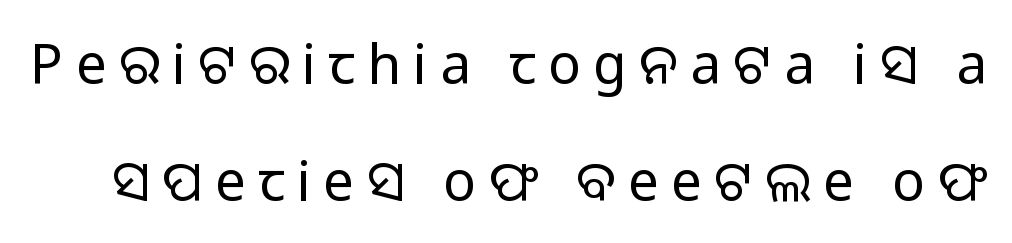
Letters have the restrained weight of plain body copy at most. One glance says open: line gaps are wider than usual. These lines have a slow, spaced-out rhythm from letter to letter. The font's upright variant was chosen for this text.
